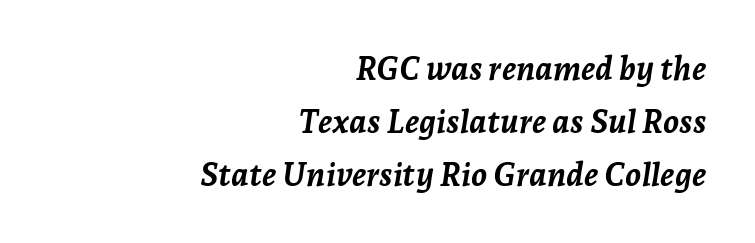
Q: Is the text bold? A: Yes.
Q: Is the text italic (slanted)? A: Yes, it leans right by about 7 degrees.
Q: Is the text underlined? A: No.
Q: How is the paragraph aligned? A: Right-aligned.
Q: Is the spacing between letters normal or unusually wide? A: Normal.
Q: Is the spacing between lines tight, normal or loose? A: Normal.
Q: Width (condensed, normal, or wide)? A: Normal.
Q: Stroke contrast? A: Low.
Q: x-height? A: Medium.
Q: Monospaced? A: No.
